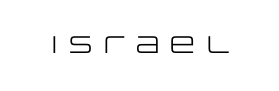
The image shows 24 px text type, upright; set normal letter spacing, not underlined.
